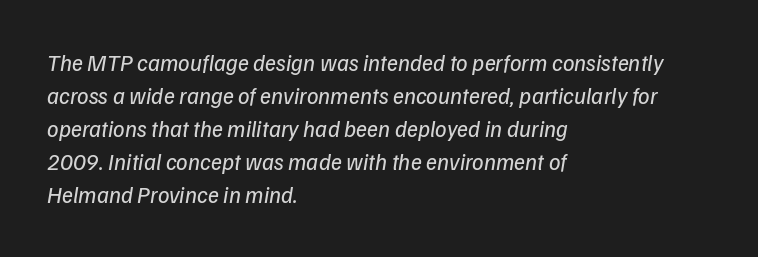
{"bold": "no", "underline": "no", "align": "left", "line_spacing": "normal", "line_spacing_ratio": 1.44, "letter_spacing": "normal", "letter_spacing_em": 0.0, "glyph_px": 23}
